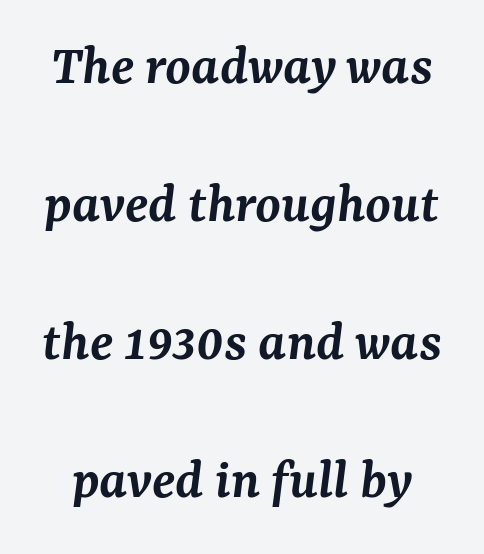
The image shows 58 px semibold serif type, italic (leaning right); set loose line spacing (2.38x), normal letter spacing, not underlined; medium stroke contrast and a medium x-height.
